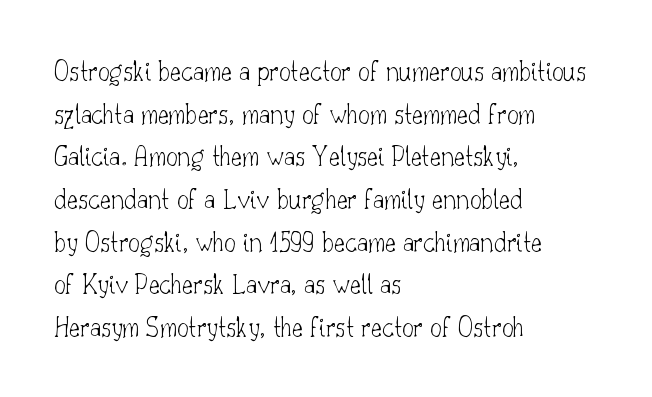
Q: Is the text bold? A: No.
Q: Is the text italic (slanted)? A: No, it is upright.
Q: Is the typeface a serif or a sans-serif typeface? A: Serif.
Q: Is the text underlined? A: No.
Q: How is the paragraph aligned? A: Left-aligned.
Q: Is the spacing between letters normal or unusually wide? A: Normal.
Q: Is the spacing between lines tight, normal or loose? A: Normal.
Q: Width (condensed, normal, or wide)? A: Normal.
Q: Stroke contrast? A: Low.
Q: x-height? A: Small.
Q: Monospaced? A: No.
